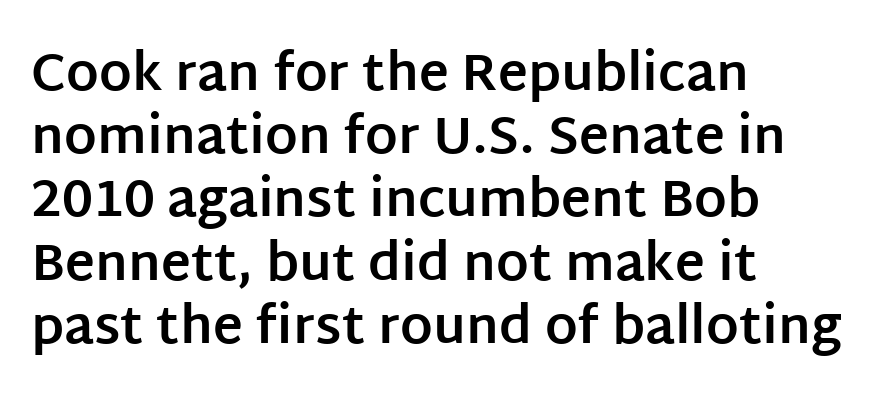
The space beneath each line is pristine and unruled. Tracking value appears to be zero — textbook default spacing. Is this a sans? Yes — the strokes have no serifs. Posture: vertical.
